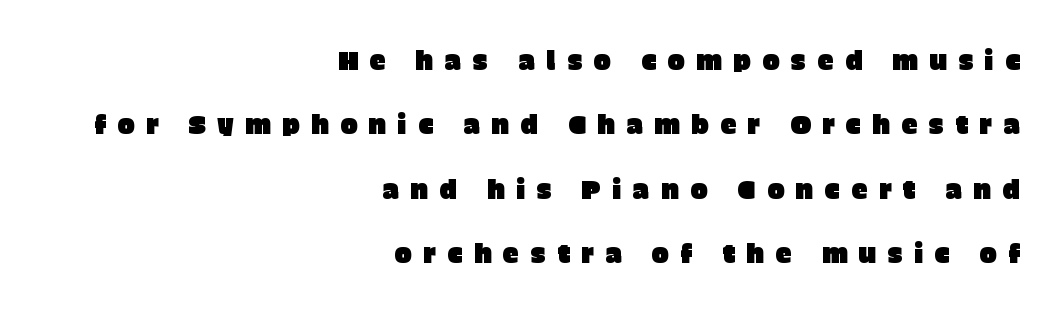
{"italic": "no", "underline": "no", "align": "right", "line_spacing": "loose", "line_spacing_ratio": 2.48, "letter_spacing": "wide", "letter_spacing_em": 0.43, "glyph_px": 26}
